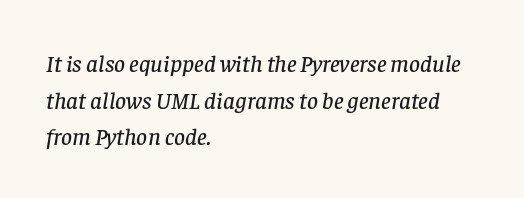
{"italic": "yes", "lean": "right", "slant_degrees": 8, "underline": "no", "align": "left", "line_spacing": "normal", "line_spacing_ratio": 1.53, "letter_spacing": "normal", "letter_spacing_em": 0.0, "glyph_px": 24}
